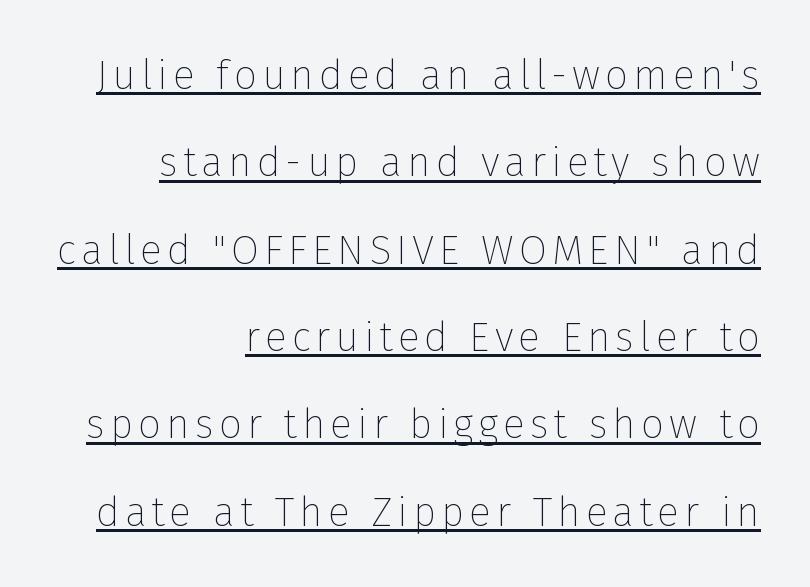
The image shows 41 px thin sans-serif type, upright; set right-aligned, loose line spacing (2.13x), underlined; low stroke contrast and a medium x-height.
